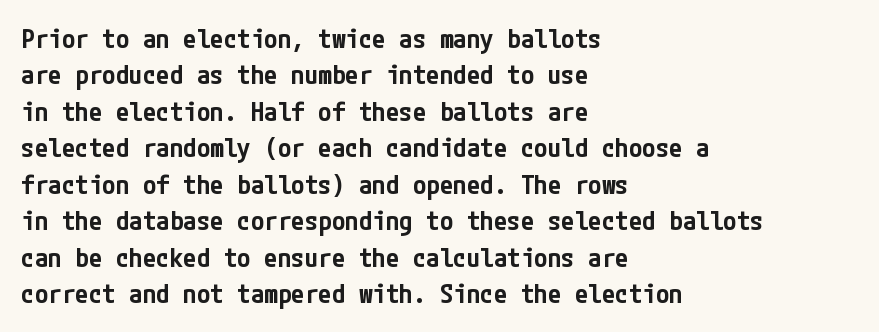
Q: Is the text bold? A: Semi-bold.
Q: Is the text italic (slanted)? A: No, it is upright.
Q: Is the text underlined? A: No.
Q: How is the paragraph aligned? A: Left-aligned.
Q: Is the spacing between letters normal or unusually wide? A: Normal.
Q: Is the spacing between lines tight, normal or loose? A: Normal.
